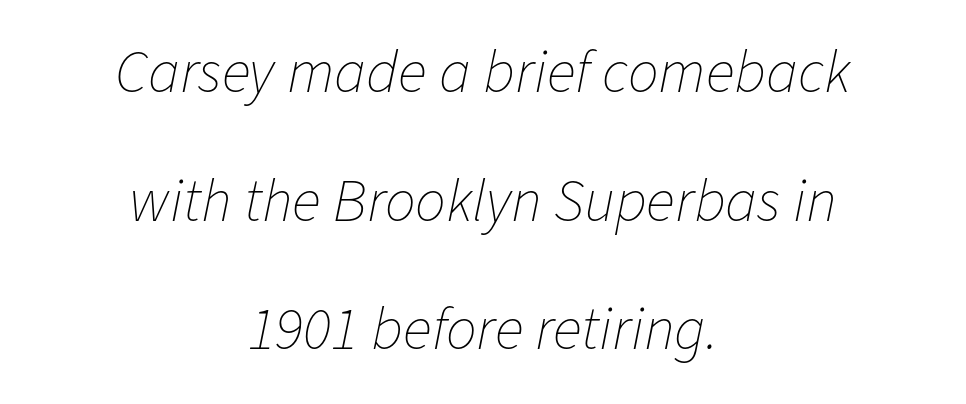
The designer dialed line spacing up above the default. The rendering uses natural spacing where letterforms have individual widths. Caption: face not bold, strokes unweighted. The tracking reads as untouched default to a designer's eye. The string is rendered with underlining switched off.
